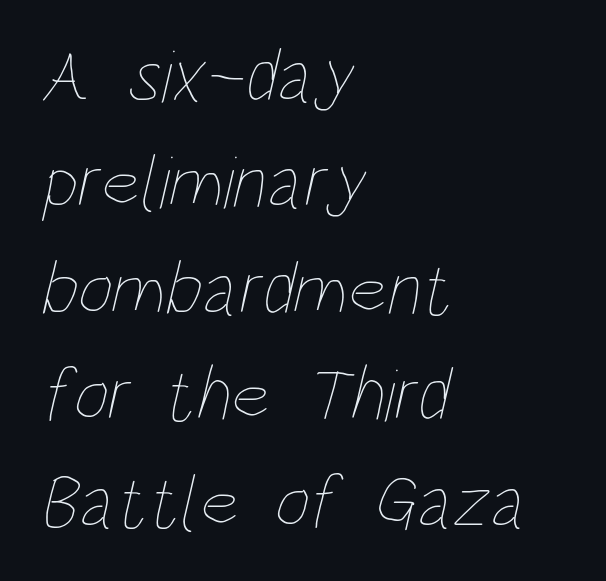
Q: Is the text bold? A: No.
Q: Is the text underlined? A: No.
Q: How is the paragraph aligned? A: Left-aligned.
Q: Is the spacing between letters normal or unusually wide? A: Normal.
Q: Is the spacing between lines tight, normal or loose? A: Normal.
Q: Width (condensed, normal, or wide)? A: Condensed.
Q: Stroke contrast? A: Low.
Q: x-height? A: Large.
Q: Monospaced? A: No.
